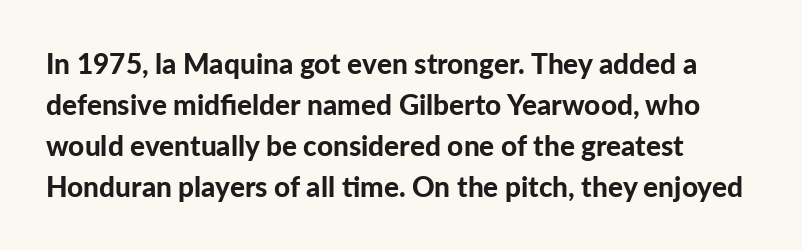
Serifs: no, the terminals of the letterforms are clean. Thick stems and heavy bowls — unmistakably bold. Italic? Not at all — the glyphs are vertical. Words appear dense and cohesive because spacing is normal. Underlining? Definitely not there.
